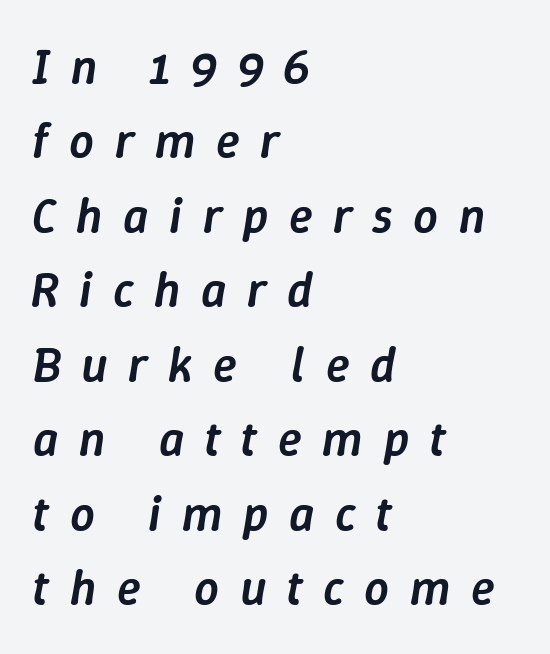
The image shows 49 px semibold type, italic (leaning right); set left-aligned, normal line spacing (1.52x), unusually wide letter spacing (+0.42 em), not underlined; low stroke contrast and a medium x-height.
